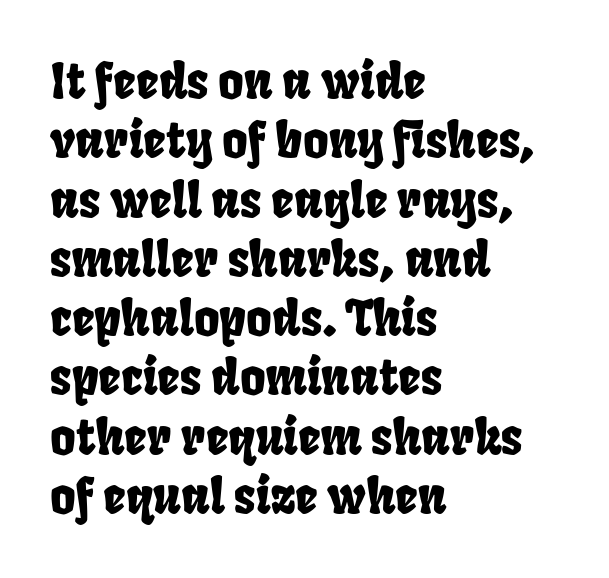
The image shows 49 px condensed sans-serif type; set left-aligned, line spacing 1.21x, normal letter spacing, not underlined; low stroke contrast and a large x-height.
